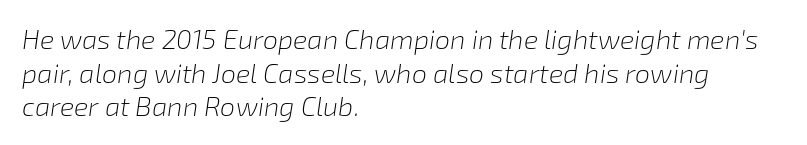
{"italic": "yes", "lean": "right", "slant_degrees": 8, "bold": "no", "underline": "no", "align": "left", "line_spacing": "normal", "line_spacing_ratio": 1.25, "letter_spacing": "normal", "letter_spacing_em": 0.0, "glyph_px": 27}
